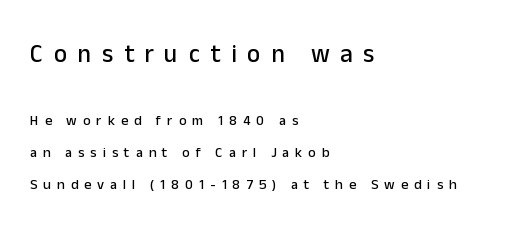
The image shows 25 px text type, upright; set left-aligned, loose line spacing (2.28x), unusually wide letter spacing (+0.43 em), not underlined; the first (top) block is 1.79x larger.
